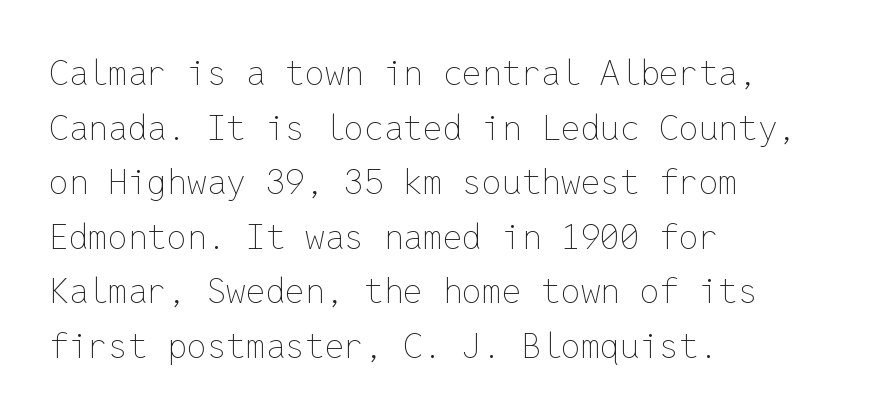
Q: Is the text bold? A: No.
Q: Is the text italic (slanted)? A: No, it is upright.
Q: Is the text underlined? A: No.
Q: How is the paragraph aligned? A: Left-aligned.
Q: Is the spacing between letters normal or unusually wide? A: Normal.
Q: Is the spacing between lines tight, normal or loose? A: Normal.
Q: Width (condensed, normal, or wide)? A: Normal.
Q: Stroke contrast? A: Low.
Q: x-height? A: Medium.
Q: Monospaced? A: Yes.
